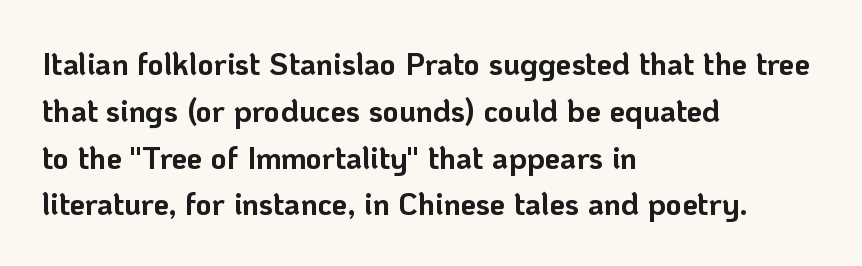
The image shows 31 px bold sans-serif type, upright; set left-aligned, normal line spacing (1.51x), normal letter spacing, not underlined; low stroke contrast and a medium x-height.
